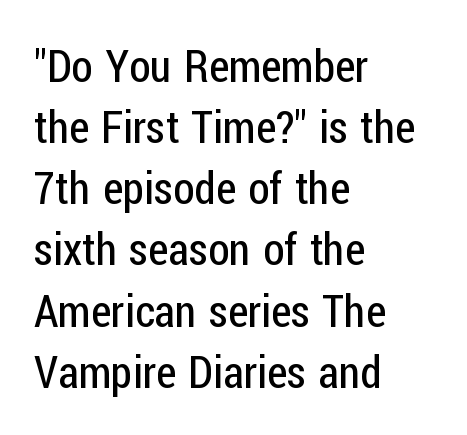
In terms of letterspacing, this is plain default setting. Style check: upright. Unlike a traditional serif, this face leaves its strokes unadorned. Nothing heavy about these letters — not bold at all.
